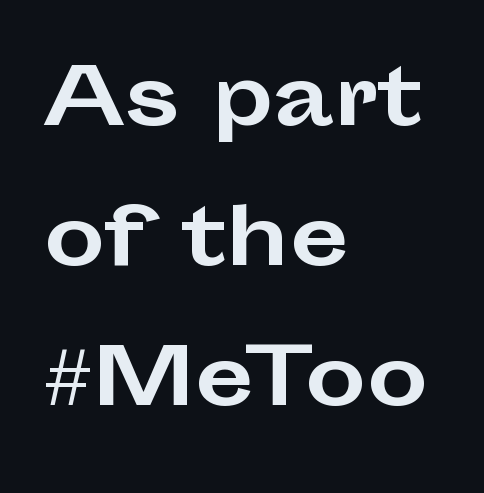
The image shows 77 px bold, wide sans-serif type, upright; set left-aligned, line spacing 1.82x, normal letter spacing, not underlined; low stroke contrast and a medium x-height.
